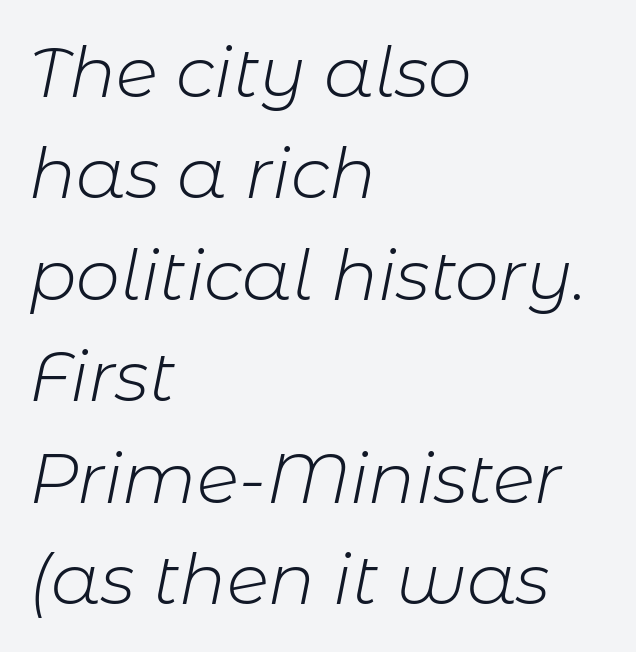
Teacher's note: observe the even left margin — that is flush-left alignment. Counters stay open thanks to moderate or lighter strokes. The specimen omits any rule beneath the text block's lines. A typesetter would mark this as italic. Character widths vary here, with narrow letters taking less room than wide ones.
